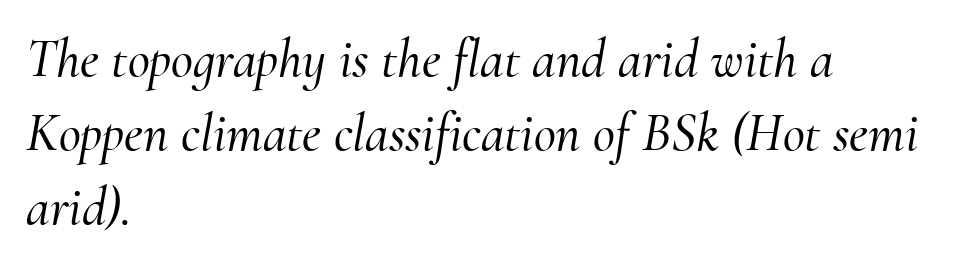
Q: Is the text italic (slanted)? A: Yes, it leans right by about 10 degrees.
Q: Is the typeface a serif or a sans-serif typeface? A: Serif.
Q: Is the text underlined? A: No.
Q: How is the paragraph aligned? A: Left-aligned.
Q: Is the spacing between letters normal or unusually wide? A: Normal.
Q: Is the spacing between lines tight, normal or loose? A: Normal.
Q: Width (condensed, normal, or wide)? A: Normal.
Q: Stroke contrast? A: Medium.
Q: x-height? A: Small.
Q: Monospaced? A: No.
